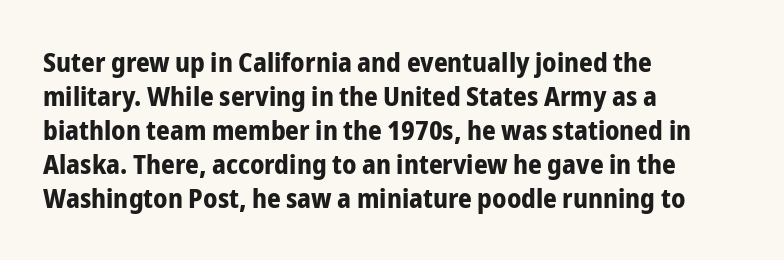
Does the weight exceed regular? Yes, all the way to bold. Short note: letters normally spaced. The space beneath each line is pristine and unruled. The typesetter chose a ragged-right arrangement here. Posture: vertical. The passage shown stacks its lines at a standard gap.
